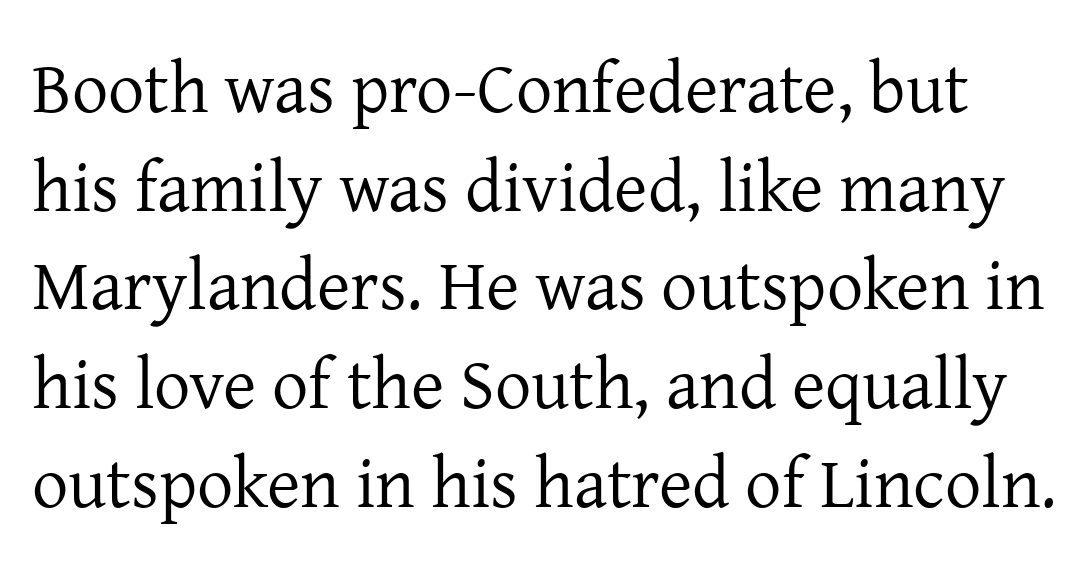
Leading: standard. The foot of each line stays bare and open. These lines are rendered in a variable-pitch font. Posture: straight, roman, zero tilt.
